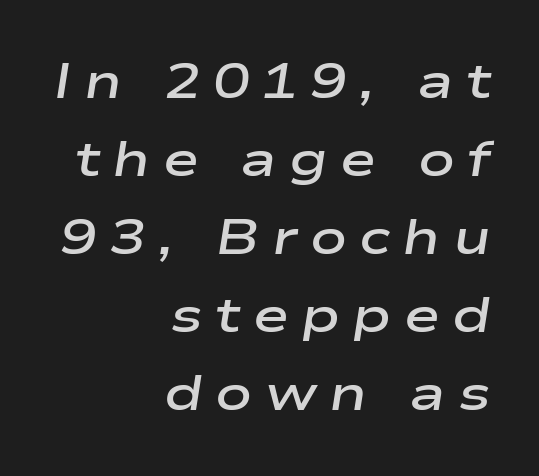
{"italic": "yes", "lean": "right", "slant_degrees": 9, "bold": "semi", "weight": "semibold", "width": "wide", "stroke_contrast": "low", "x_height": "medium", "monospaced": "no", "underline": "no", "align": "right", "line_spacing": "normal", "line_spacing_ratio": 1.59, "letter_spacing": "wide", "letter_spacing_em": 0.25, "glyph_px": 49}
